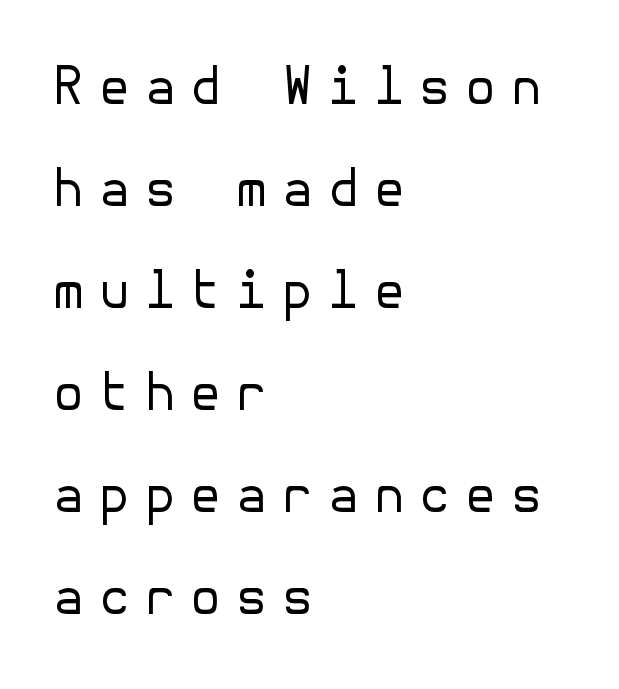
No word sits above an underline. The typesetter chose a ragged-right arrangement here. Look at the tracking — it's clearly loosened, letters drifting apart. This is sans-serif lettering, the kind often seen on screens and signage. Unbolded letterforms with no extra heft. Unlike italic type, these characters show no tilt at all.
